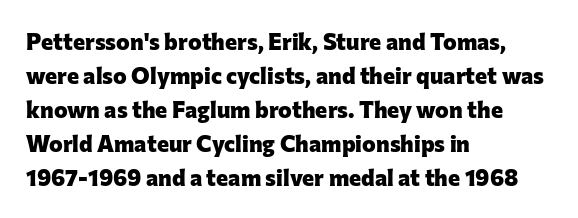
The image shows 23 px bold type, upright; set left-aligned, normal line spacing (1.48x), normal letter spacing, not underlined.
